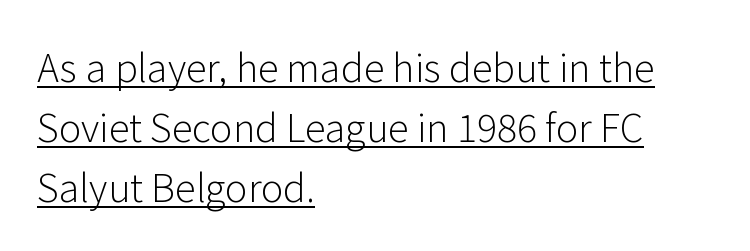
Q: Is the text bold? A: No.
Q: Is the text italic (slanted)? A: No, it is upright.
Q: Is the typeface a serif or a sans-serif typeface? A: Sans-serif.
Q: Is the text underlined? A: Yes.
Q: How is the paragraph aligned? A: Left-aligned.
Q: Is the spacing between letters normal or unusually wide? A: Normal.
Q: Is the spacing between lines tight, normal or loose? A: Normal.
Q: Width (condensed, normal, or wide)? A: Normal.
Q: Stroke contrast? A: Low.
Q: x-height? A: Medium.
Q: Monospaced? A: No.
